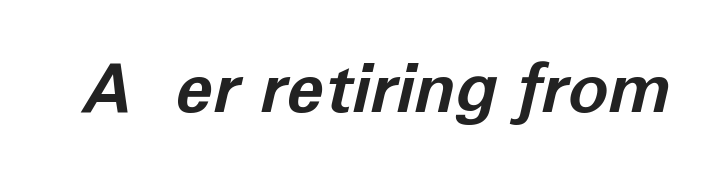
You could not count columns in this text — the font is proportionally spaced. The type is set solid horizontally, with unmodified tracking. Every letter is thick-stroked: bold, no question. Quick note: underline off. Every character sits at an angle, as italics do.
